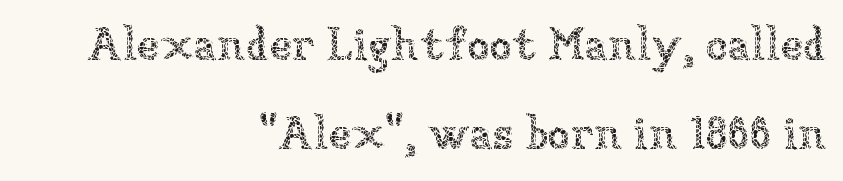
{"italic": "no", "bold": "no", "weight": "thin", "width": "normal", "stroke_contrast": "low", "x_height": "medium", "monospaced": "no", "underline": "no", "align": "right", "line_spacing": "loose", "line_spacing_ratio": 1.93, "letter_spacing": "normal", "letter_spacing_em": 0.0, "glyph_px": 46}
